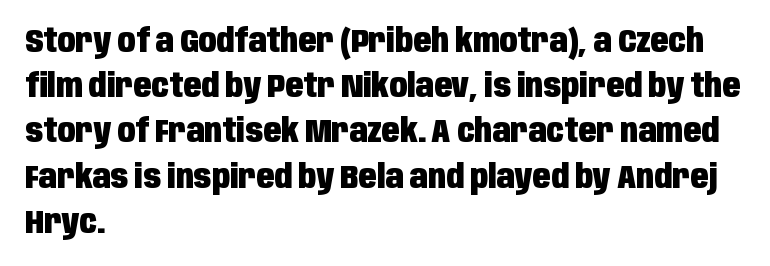
Students, observe: this is what conventionally led text looks like. The foot of each line stays bare and open. In terms of letterform style, serifs are entirely absent. A typesetter would call this zero additional tracking.
